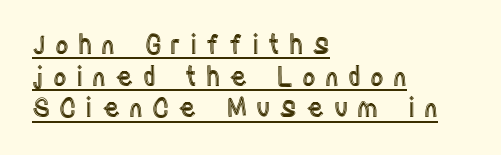
Q: Is the text italic (slanted)? A: No, it is upright.
Q: Is the text underlined? A: Yes.
Q: How is the paragraph aligned? A: Left-aligned.
Q: Is the spacing between letters normal or unusually wide? A: Unusually wide.
